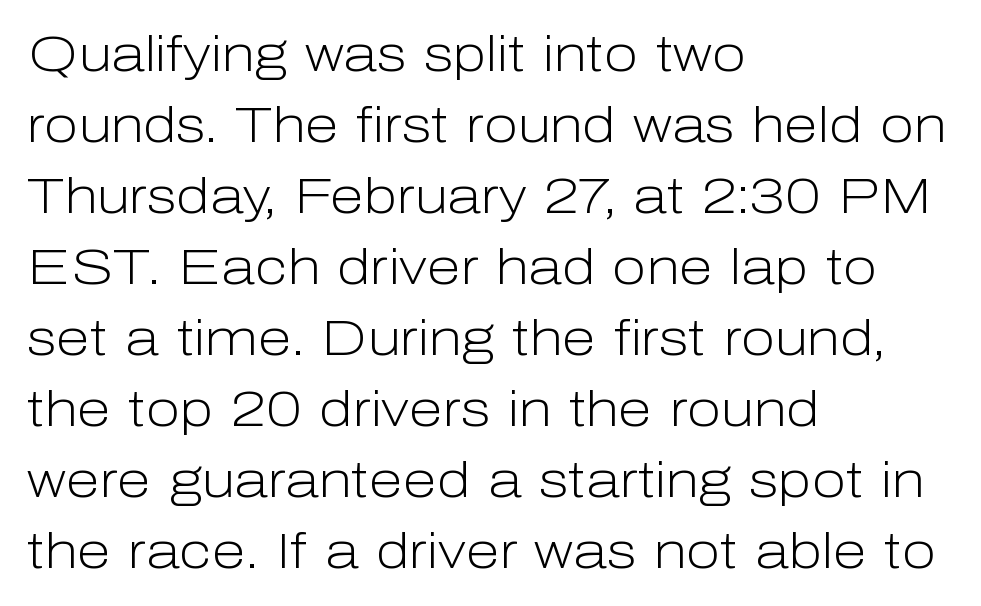
The image shows 50 px light sans-serif type, upright; set left-aligned, normal line spacing (1.42x), normal letter spacing, not underlined; low stroke contrast and a medium x-height.
